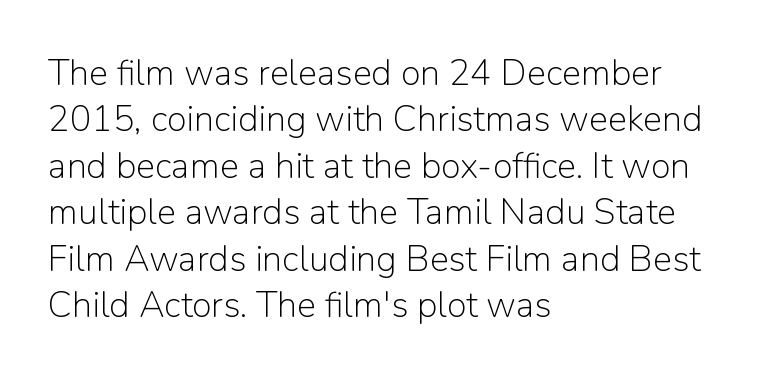
Honestly, the letter spacing is just normal — you wouldn't notice it. The characters are drawn with everyday or finer stroke widths. The line-height multiplier appears to be the usual default. Plain, unruled lines of type. Varying glyph widths throughout — classic text-font behaviour.
